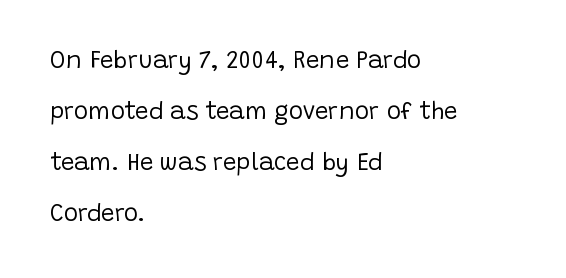
Loosely led — the rows are spread out. Default kerning and tracking; the words read as compact shapes. Short and long lines alike share a common starting point at left. Letters have the restrained weight of plain body copy at most. This is roman type, the default non-slanted kind.
